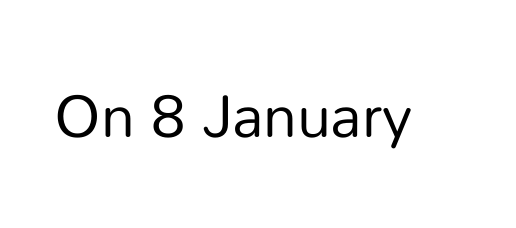
{"serif": "no", "italic": "no", "bold": "no", "weight": "regular", "width": "normal", "stroke_contrast": "low", "x_height": "medium", "monospaced": "no", "underline": "no", "letter_spacing": "normal", "letter_spacing_em": 0.0, "glyph_px": 60}
